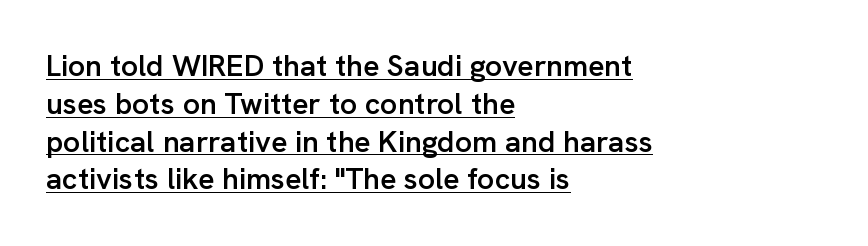
The image shows 30 px semibold sans-serif type, upright; set left-aligned, normal line spacing (1.26x), normal letter spacing, underlined; low stroke contrast and a medium x-height.
